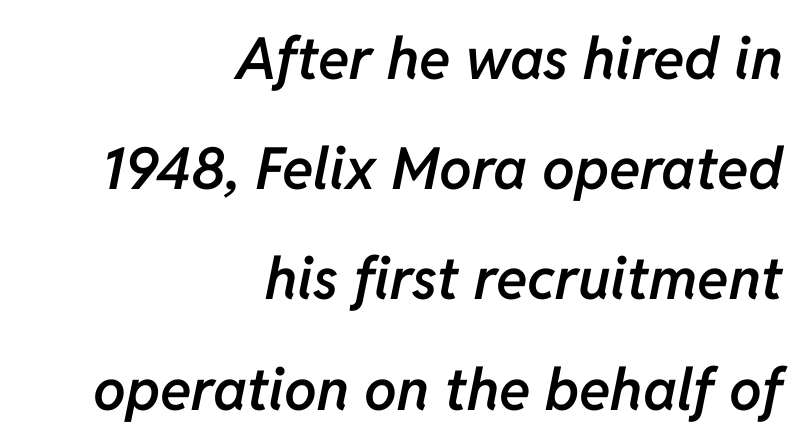
{"italic": "yes", "lean": "right", "slant_degrees": 11, "bold": "semi", "weight": "semibold", "width": "normal", "stroke_contrast": "low", "x_height": "medium", "monospaced": "no", "underline": "no", "align": "right", "line_spacing": "loose", "line_spacing_ratio": 1.9, "letter_spacing": "normal", "letter_spacing_em": 0.0, "glyph_px": 58}
